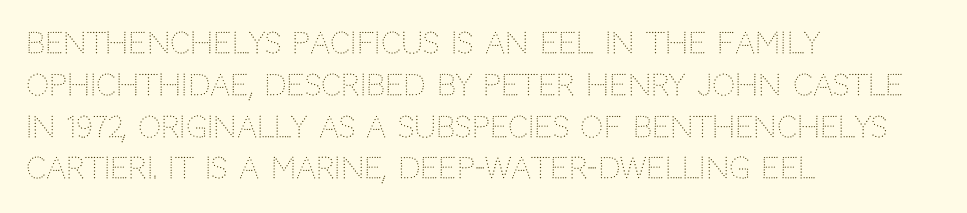
Q: Is the text bold? A: No.
Q: Is the text italic (slanted)? A: No, it is upright.
Q: Is the typeface a serif or a sans-serif typeface? A: Sans-serif.
Q: Is the text underlined? A: No.
Q: How is the paragraph aligned? A: Left-aligned.
Q: Is the spacing between letters normal or unusually wide? A: Normal.
Q: Is the spacing between lines tight, normal or loose? A: Normal.
Q: Width (condensed, normal, or wide)? A: Normal.
Q: Stroke contrast? A: Low.
Q: x-height? A: Large.
Q: Monospaced? A: No.
